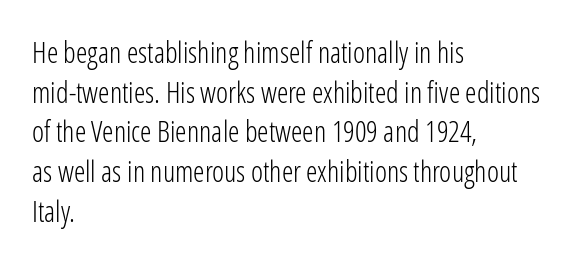
{"serif": "no", "italic": "no", "bold": "no", "weight": "light", "width": "condensed", "stroke_contrast": "low", "x_height": "medium", "monospaced": "no", "underline": "no", "align": "left", "line_spacing": "normal", "line_spacing_ratio": 1.37, "letter_spacing": "normal", "letter_spacing_em": 0.0, "glyph_px": 29}
